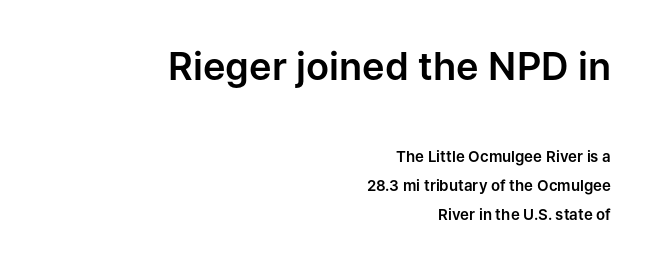
Q: Is the text italic (slanted)? A: No, it is upright.
Q: Is the typeface a serif or a sans-serif typeface? A: Sans-serif.
Q: Is the text underlined? A: No.
Q: How is the paragraph aligned? A: Right-aligned.
Q: Is the spacing between letters normal or unusually wide? A: Normal.
Q: Is the spacing between lines tight, normal or loose? A: Loose.
Q: Which block of text is set in a larger size, the first (top) or the second (bottom)? A: The first (top) one.
Q: Width (condensed, normal, or wide)? A: Normal.
Q: Stroke contrast? A: Low.
Q: x-height? A: Medium.
Q: Monospaced? A: No.
